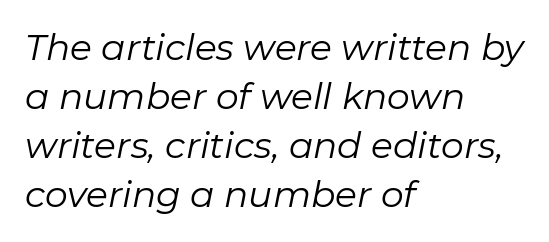
The image shows 36 px regular-weight type, italic (leaning right); set left-aligned, normal line spacing (1.36x), normal letter spacing, not underlined; low stroke contrast and a medium x-height.
